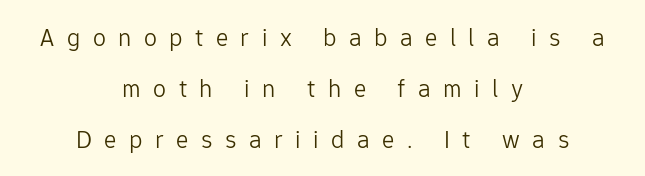
The image shows 26 px text type, upright; set centered, loose line spacing (1.96x), unusually wide letter spacing (+0.48 em), not underlined.
